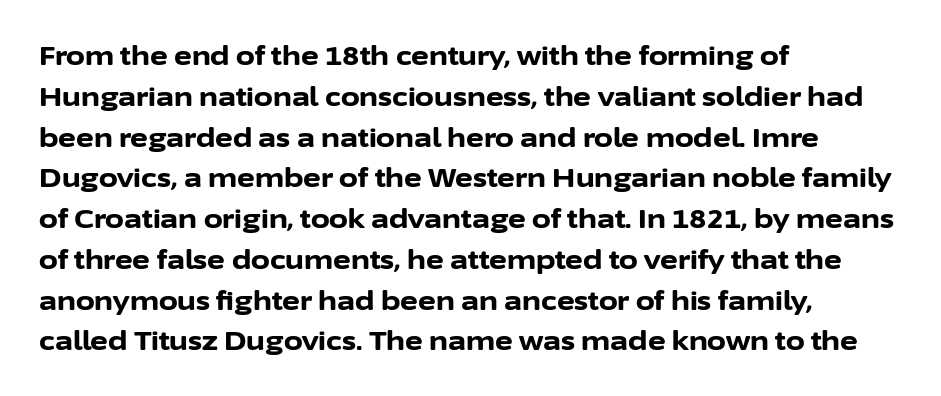
The image shows 27 px bold type, upright; set left-aligned, normal line spacing (1.51x), normal letter spacing, not underlined.
